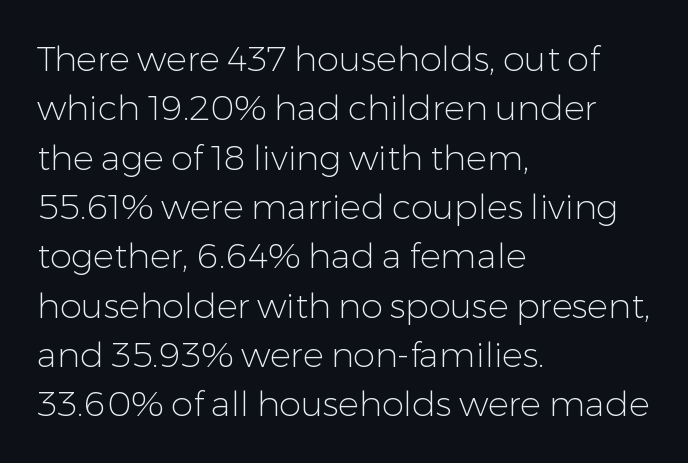
{"serif": "no", "italic": "no", "bold": "no", "weight": "light", "width": "normal", "stroke_contrast": "low", "x_height": "medium", "monospaced": "no", "underline": "no", "align": "left", "line_spacing": "normal", "line_spacing_ratio": 1.41, "letter_spacing": "normal", "letter_spacing_em": 0.0, "glyph_px": 35}
